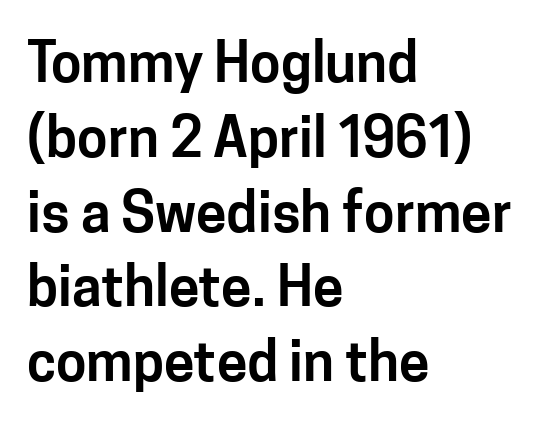
This block has exactly the height ordinary leading produces. Note: no serifs on the glyphs. All the whitespace from short lines collects on the right. Compared with typical body copy, the letter spacing here is the same. Is there any slant? The stems are plumb. Is this a fixed-width face? No — the glyphs have proportional, varying widths.
